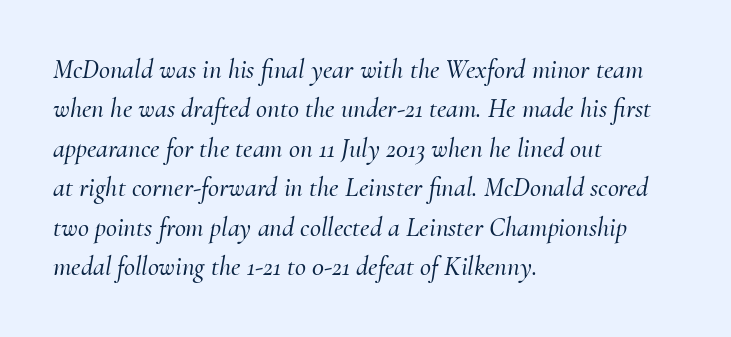
{"italic": "yes", "lean": "right", "slant_degrees": 10, "underline": "no", "align": "left", "line_spacing": "normal", "line_spacing_ratio": 1.46, "letter_spacing": "normal", "letter_spacing_em": 0.0, "glyph_px": 27}
